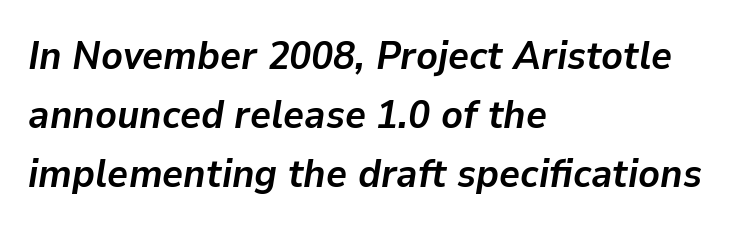
{"italic": "yes", "lean": "right", "slant_degrees": 9, "bold": "yes", "weight": "semibold", "width": "normal", "stroke_contrast": "low", "x_height": "medium", "monospaced": "no", "underline": "no", "align": "left", "line_spacing": "normal", "line_spacing_ratio": 1.47, "letter_spacing": "normal", "letter_spacing_em": 0.0, "glyph_px": 40}
